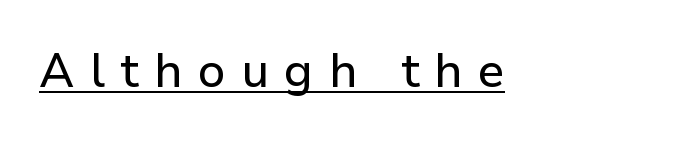
The image shows 47 px sans-serif type, upright; set unusually wide letter spacing (+0.33 em), underlined; low stroke contrast and a medium x-height.
